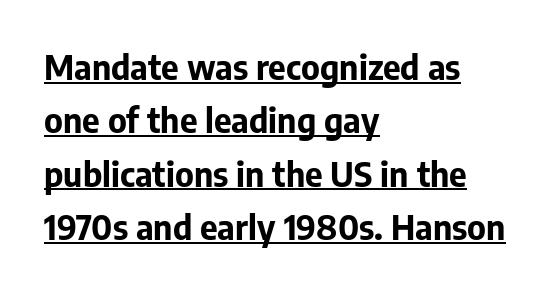
Is this a fixed-width face? No — the glyphs have proportional, varying widths. Each word holds together tightly as a unit, with standard inter-letter gaps. The rag falls on the right side of this text block. These lines are composed in type without serifs.
